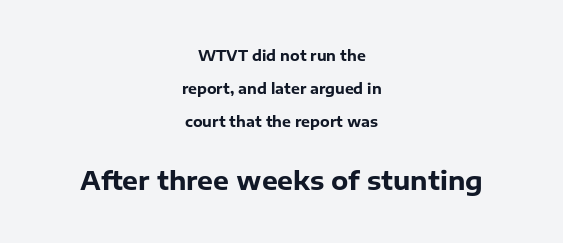
{"italic": "no", "bold": "yes", "underline": "no", "align": "center", "line_spacing": "loose", "line_spacing_ratio": 2.34, "letter_spacing": "normal", "letter_spacing_em": 0.0, "larger_block": "second", "size_ratio": 1.79, "glyph_px": 25}
